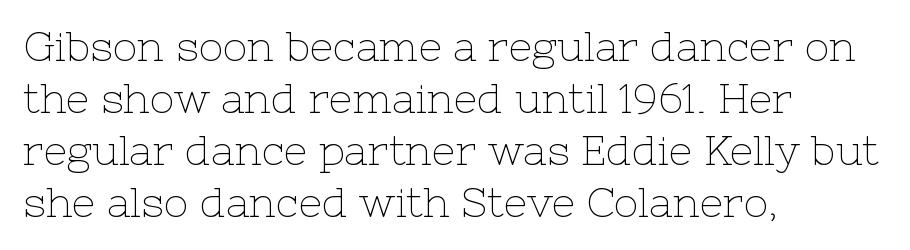
{"serif": "yes", "italic": "no", "bold": "no", "weight": "thin", "width": "normal", "stroke_contrast": "low", "x_height": "medium", "monospaced": "no", "underline": "no", "align": "left", "line_spacing": "normal", "line_spacing_ratio": 1.27, "letter_spacing": "normal", "letter_spacing_em": 0.0, "glyph_px": 41}
